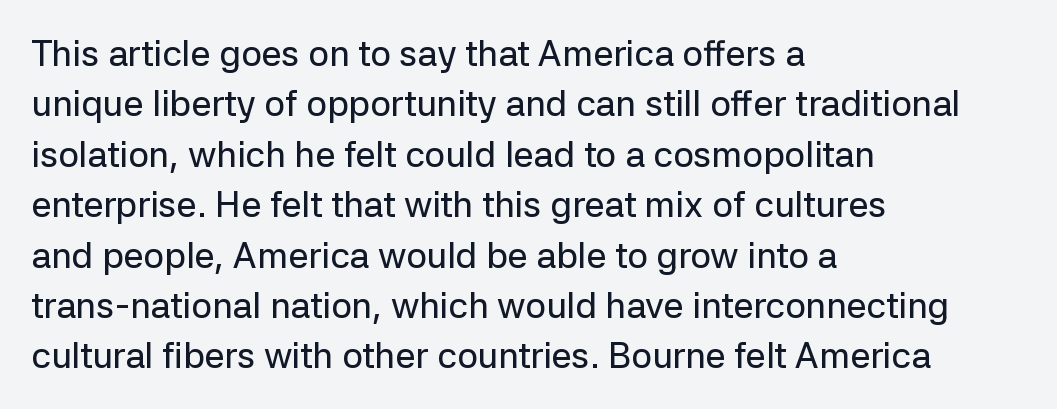
The image shows 36 px sans-serif type, upright; set left-aligned, normal line spacing (1.4x), normal letter spacing, not underlined; low stroke contrast and a medium x-height.
